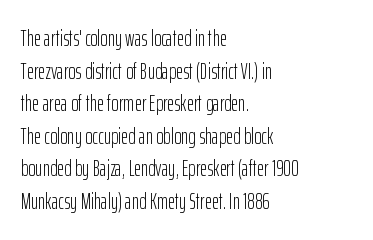
Q: Is the text bold? A: No.
Q: Is the text italic (slanted)? A: No, it is upright.
Q: Is the text underlined? A: No.
Q: How is the paragraph aligned? A: Left-aligned.
Q: Is the spacing between letters normal or unusually wide? A: Normal.
Q: Is the spacing between lines tight, normal or loose? A: Normal.
